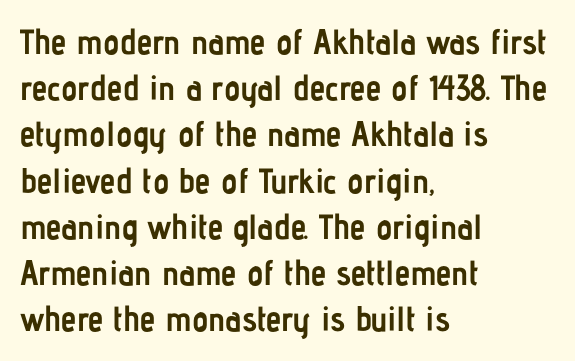
Italic: no, the glyphs are upright roman. The characters display no serif detailing; their extremities are plain. Compared with an ordinary text face, these strokes are far heavier — a full bold. Letters rest on an invisible, unmarked baseline.
